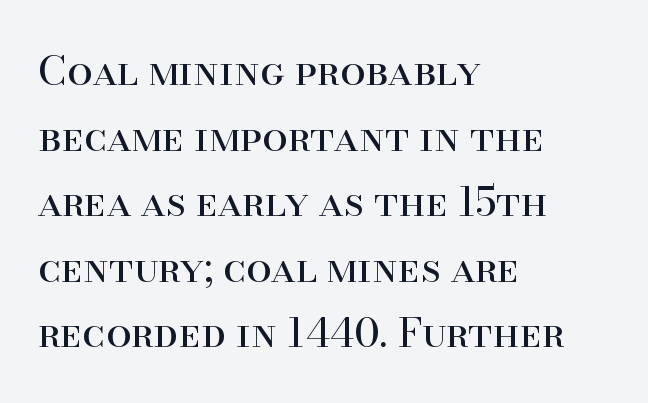
Q: Is the text bold? A: No.
Q: Is the text italic (slanted)? A: No, it is upright.
Q: Is the typeface a serif or a sans-serif typeface? A: Serif.
Q: Is the text underlined? A: No.
Q: How is the paragraph aligned? A: Left-aligned.
Q: Is the spacing between letters normal or unusually wide? A: Normal.
Q: Is the spacing between lines tight, normal or loose? A: Normal.
Q: Width (condensed, normal, or wide)? A: Normal.
Q: Stroke contrast? A: High.
Q: x-height? A: Small.
Q: Monospaced? A: No.
